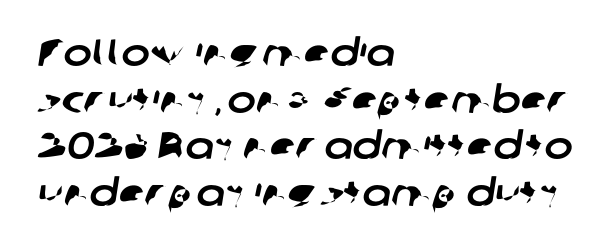
The image shows 38 px sans-serif type; set left-aligned, line spacing 1.23x, normal letter spacing, not underlined; low stroke contrast and a medium x-height.
